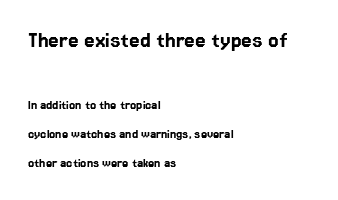
Q: Is the text italic (slanted)? A: No, it is upright.
Q: Is the text underlined? A: No.
Q: How is the paragraph aligned? A: Left-aligned.
Q: Is the spacing between letters normal or unusually wide? A: Normal.
Q: Is the spacing between lines tight, normal or loose? A: Loose.
Q: Which block of text is set in a larger size, the first (top) or the second (bottom)? A: The first (top) one.
